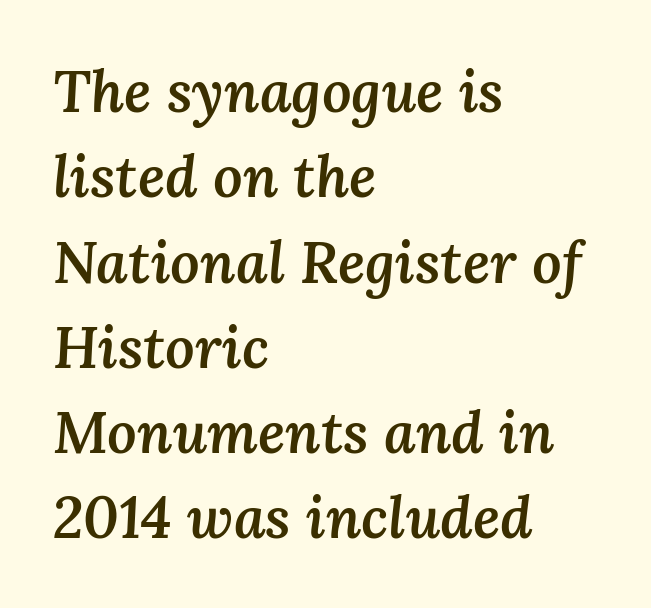
Where is the straight margin? On the left. Its strokes are somewhat broadened, the hallmark of semibold type. Quick note: italic. Is there much room between lines? A standard amount, neither cramped nor airy. Clear beneath every line of the passage. Standard letterfit; no display-style spreading of the glyphs.
